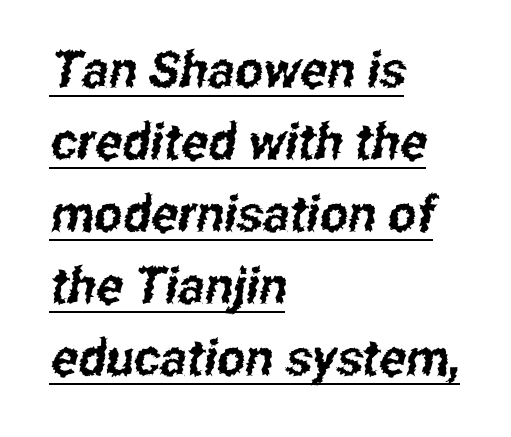
The image shows 50 px condensed sans-serif type; set left-aligned, normal line spacing (1.44x), normal letter spacing, underlined; low stroke contrast and a medium x-height.
